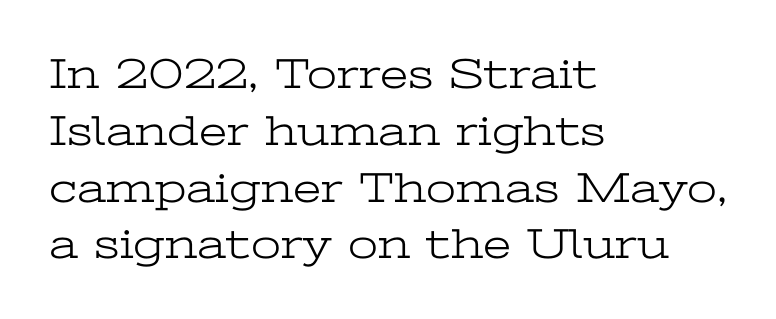
The image shows 43 px light, wide serif type, upright; set left-aligned, normal line spacing (1.32x), normal letter spacing, not underlined; low stroke contrast and a medium x-height.
